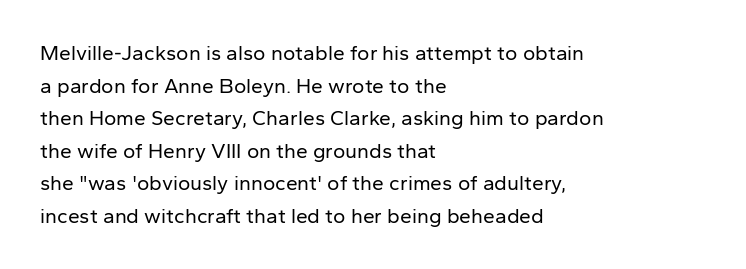
{"italic": "no", "bold": "no", "underline": "no", "align": "left", "line_spacing": "normal", "line_spacing_ratio": 1.55, "letter_spacing": "normal", "letter_spacing_em": 0.0, "glyph_px": 21}
